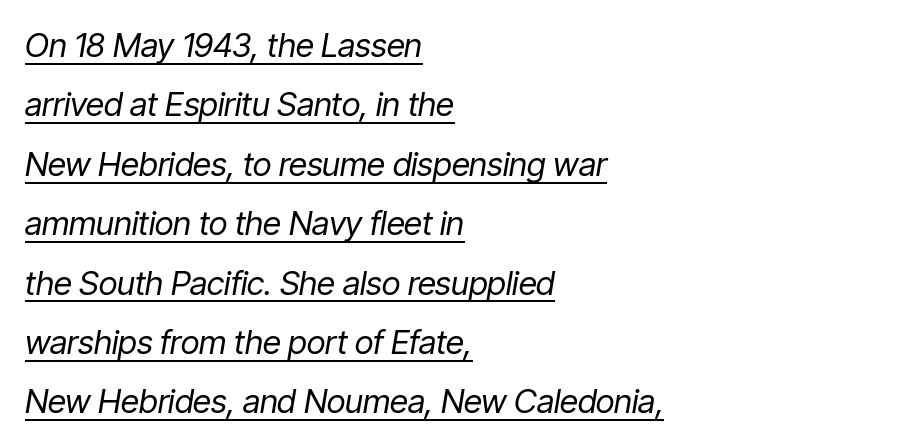
The image shows 33 px regular-weight, condensed type, italic (leaning right); set left-aligned, line spacing 1.8x, normal letter spacing, underlined; low stroke contrast and a medium x-height.
